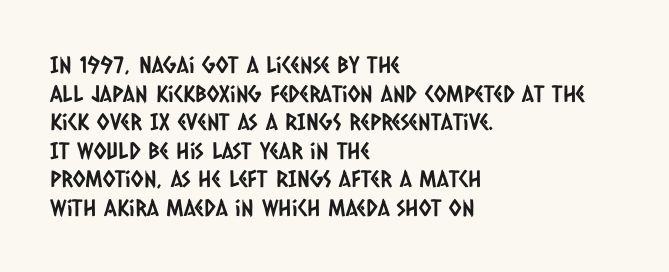
The image shows 23 px text type; set left-aligned, line spacing 1.24x, normal letter spacing, not underlined.
